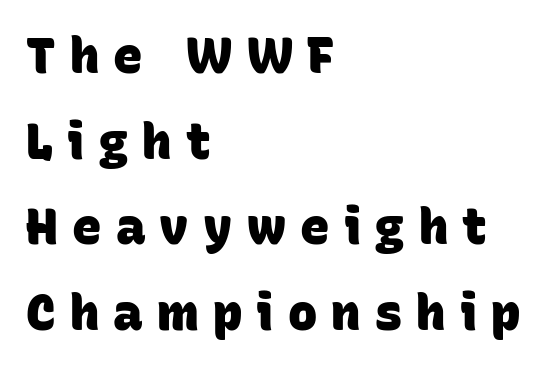
Caption: bold face, heavy strokes. These lines have a slow, spaced-out rhythm from letter to letter. Is this a fixed-width face? No — the glyphs have proportional, varying widths. Has an underline been added? It has not.
